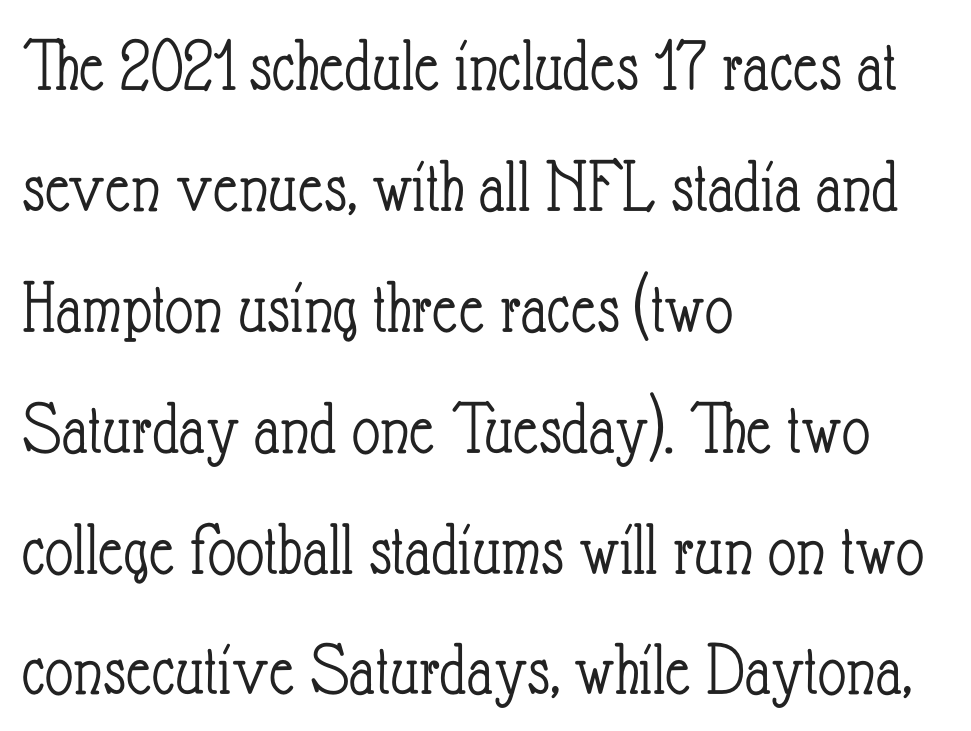
The image shows 77 px light, condensed type, upright; set left-aligned, normal line spacing (1.57x), normal letter spacing, not underlined; low stroke contrast and a small x-height.
